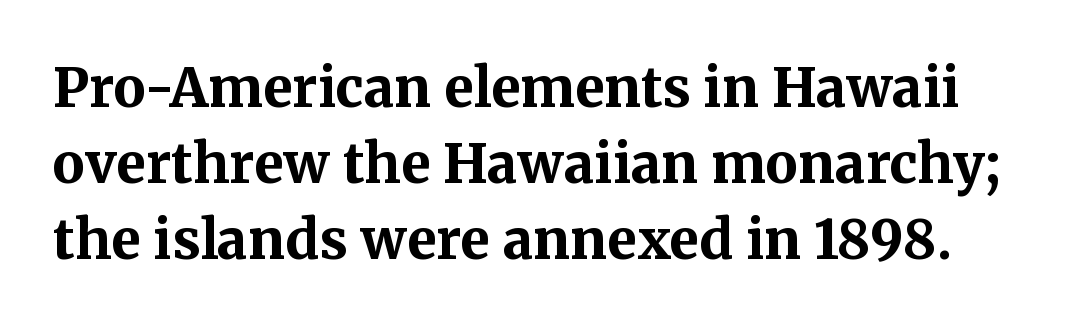
You could not count columns in this text — the font is proportionally spaced. A normal amount of white space separates one row of letters from the next. Any mark beneath the type? The region is blank. Nothing unusual about the tracking: characters are spaced as the font intends. Is there any slant? The stems are plumb. The face used here has the dense, thick strokes of a bold.
